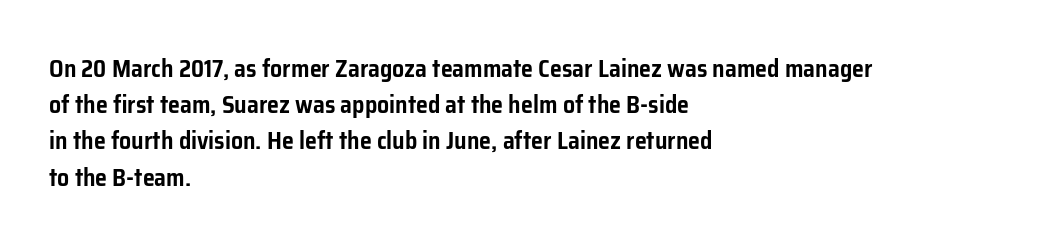
The image shows 24 px text type, upright; set left-aligned, normal line spacing (1.51x), normal letter spacing, not underlined.
